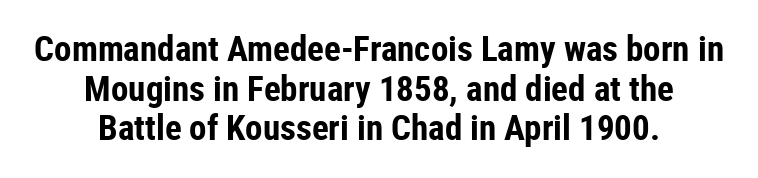
The lines are packed closely together with very little leading. A roman cut, with each character standing at attention. Default kerning and tracking; the words read as compact shapes. Think of a printed novel: that variable character pitch is what you see here. This rendering features lettering with no underline. Both edges are ragged and mirror each other, which tells us the setting is centered.
